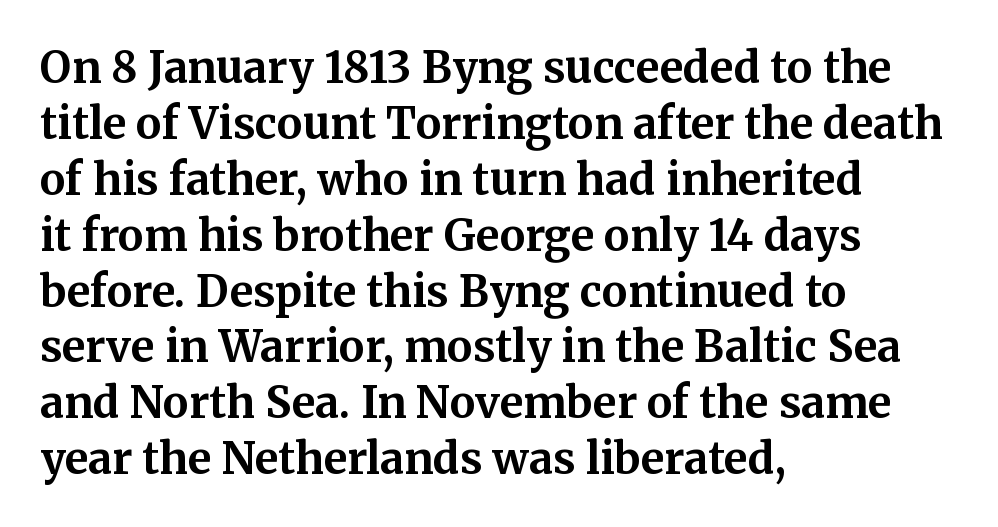
The image shows 43 px bold serif type, upright; set left-aligned, normal line spacing (1.3x), normal letter spacing, not underlined; medium stroke contrast and a medium x-height.
